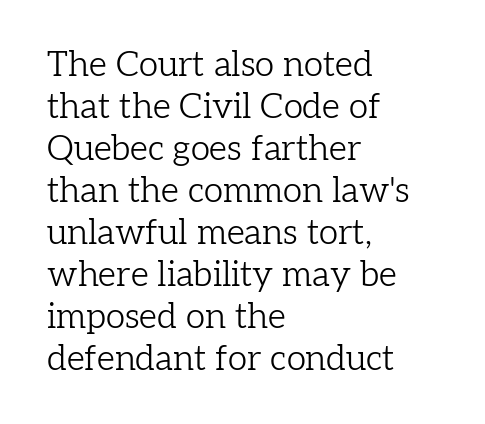
Q: Is the text bold? A: No.
Q: Is the text italic (slanted)? A: No, it is upright.
Q: Is the typeface a serif or a sans-serif typeface? A: Serif.
Q: Is the text underlined? A: No.
Q: How is the paragraph aligned? A: Left-aligned.
Q: Is the spacing between letters normal or unusually wide? A: Normal.
Q: Width (condensed, normal, or wide)? A: Normal.
Q: Stroke contrast? A: Low.
Q: x-height? A: Medium.
Q: Monospaced? A: No.
